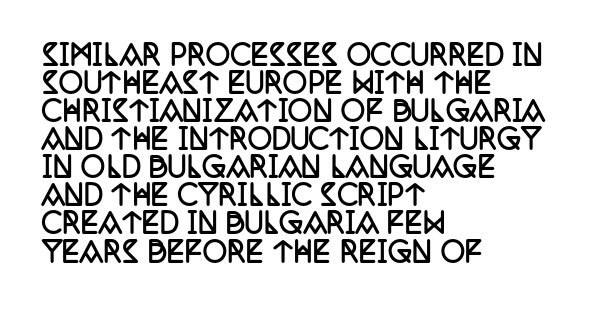
The image shows 27 px bold type, upright; set left-aligned, tight line spacing (1.04x), normal letter spacing, not underlined.
